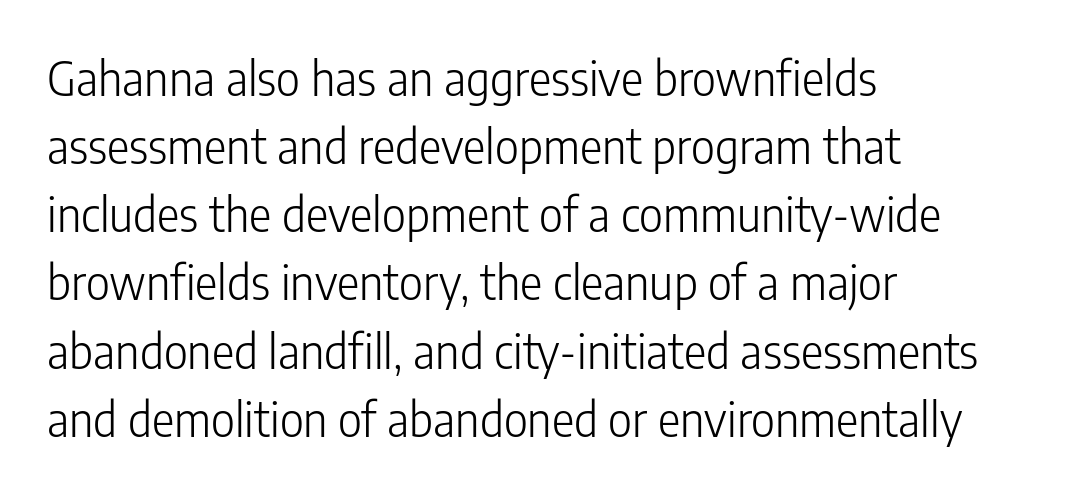
{"serif": "no", "italic": "no", "bold": "no", "weight": "light", "width": "condensed", "stroke_contrast": "low", "x_height": "medium", "monospaced": "no", "underline": "no", "align": "left", "line_spacing": "normal", "line_spacing_ratio": 1.45, "letter_spacing": "normal", "letter_spacing_em": 0.0, "glyph_px": 47}
